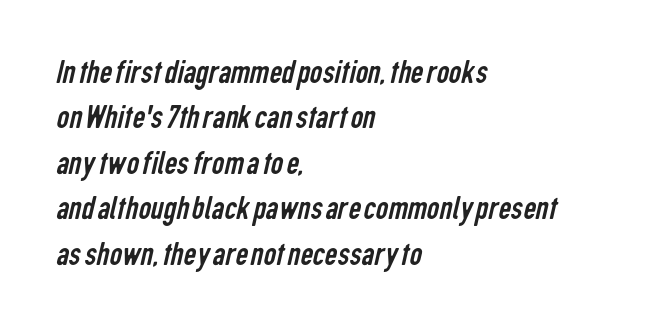
{"serif": "no", "bold": "no", "weight": "regular", "width": "condensed", "stroke_contrast": "low", "x_height": "medium", "monospaced": "no", "underline": "no", "align": "left", "line_spacing": "normal", "line_spacing_ratio": 1.3, "letter_spacing": "normal", "letter_spacing_em": 0.0, "glyph_px": 35}
